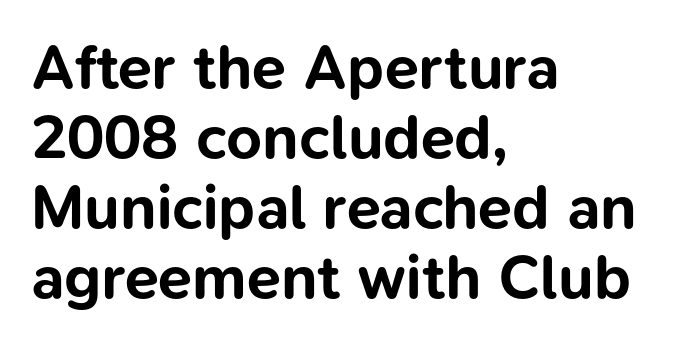
Q: Is the text bold? A: Yes.
Q: Is the text italic (slanted)? A: No, it is upright.
Q: Is the typeface a serif or a sans-serif typeface? A: Sans-serif.
Q: Is the text underlined? A: No.
Q: How is the paragraph aligned? A: Left-aligned.
Q: Is the spacing between letters normal or unusually wide? A: Normal.
Q: Is the spacing between lines tight, normal or loose? A: Tight.
Q: Width (condensed, normal, or wide)? A: Normal.
Q: Stroke contrast? A: Low.
Q: x-height? A: Medium.
Q: Monospaced? A: No.
